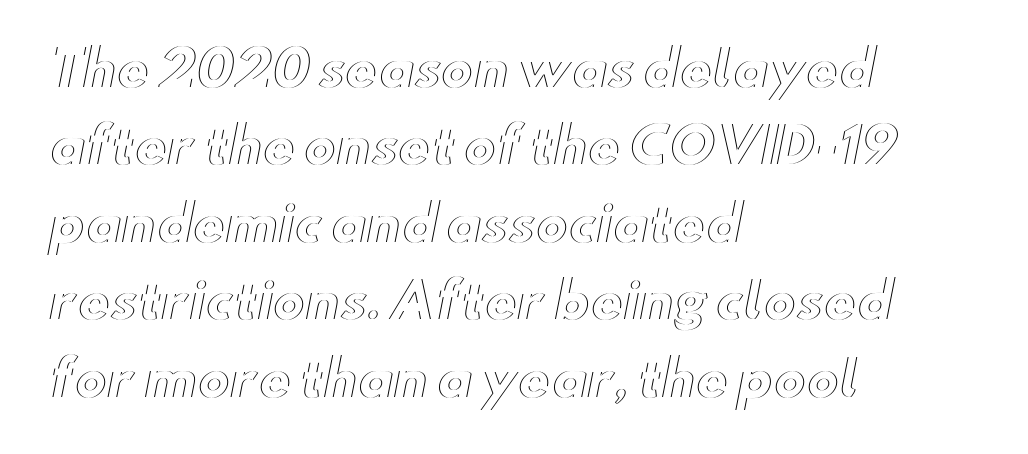
The image shows 49 px wide type; set left-aligned, normal line spacing (1.58x), normal letter spacing, not underlined; a small x-height.
